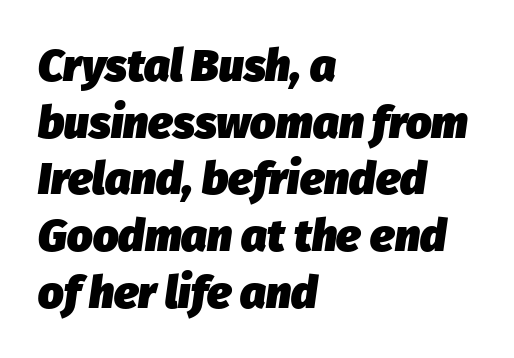
Q: Is the text bold? A: Yes.
Q: Is the text italic (slanted)? A: Yes, it leans right by about 8 degrees.
Q: Is the text underlined? A: No.
Q: How is the paragraph aligned? A: Left-aligned.
Q: Is the spacing between letters normal or unusually wide? A: Normal.
Q: Is the spacing between lines tight, normal or loose? A: Normal.
Q: Width (condensed, normal, or wide)? A: Normal.
Q: Stroke contrast? A: Low.
Q: x-height? A: Medium.
Q: Monospaced? A: No.
